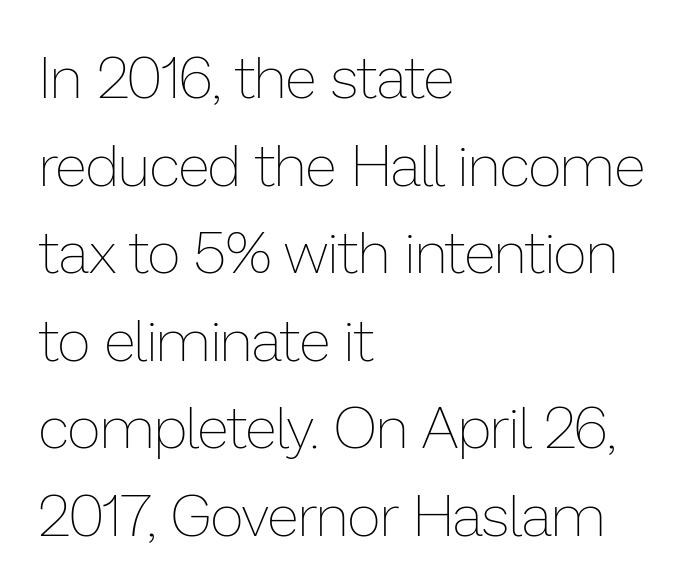
Q: Is the text bold? A: No.
Q: Is the text italic (slanted)? A: No, it is upright.
Q: Is the text underlined? A: No.
Q: How is the paragraph aligned? A: Left-aligned.
Q: Is the spacing between letters normal or unusually wide? A: Normal.
Q: Is the spacing between lines tight, normal or loose? A: Normal.
Q: Width (condensed, normal, or wide)? A: Normal.
Q: Stroke contrast? A: Low.
Q: x-height? A: Medium.
Q: Monospaced? A: No.
